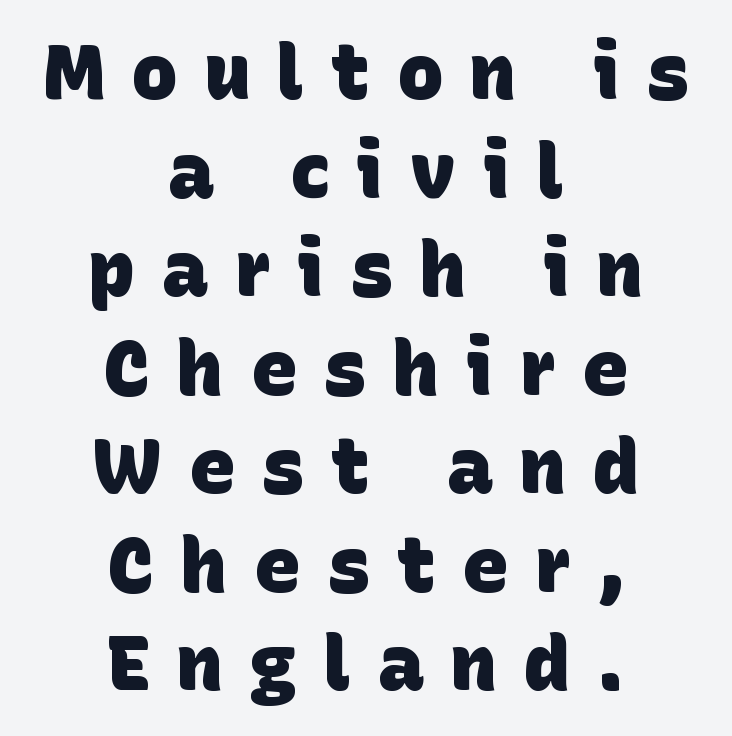
{"serif": "no", "bold": "yes", "weight": "heavy", "width": "normal", "stroke_contrast": "low", "x_height": "large", "monospaced": "no", "underline": "no", "align": "center", "line_spacing": "normal", "line_spacing_ratio": 1.28, "letter_spacing": "wide", "letter_spacing_em": 0.35, "glyph_px": 77}
